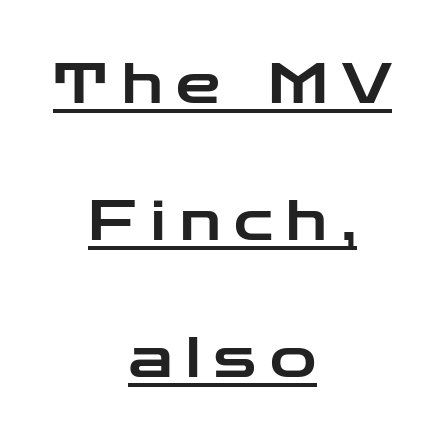
Q: Is the text italic (slanted)? A: No, it is upright.
Q: Is the typeface a serif or a sans-serif typeface? A: Sans-serif.
Q: Is the text underlined? A: Yes.
Q: How is the paragraph aligned? A: Centered.
Q: Is the spacing between letters normal or unusually wide? A: Unusually wide.
Q: Is the spacing between lines tight, normal or loose? A: Loose.
Q: Width (condensed, normal, or wide)? A: Wide.
Q: Stroke contrast? A: Low.
Q: x-height? A: Medium.
Q: Monospaced? A: No.
